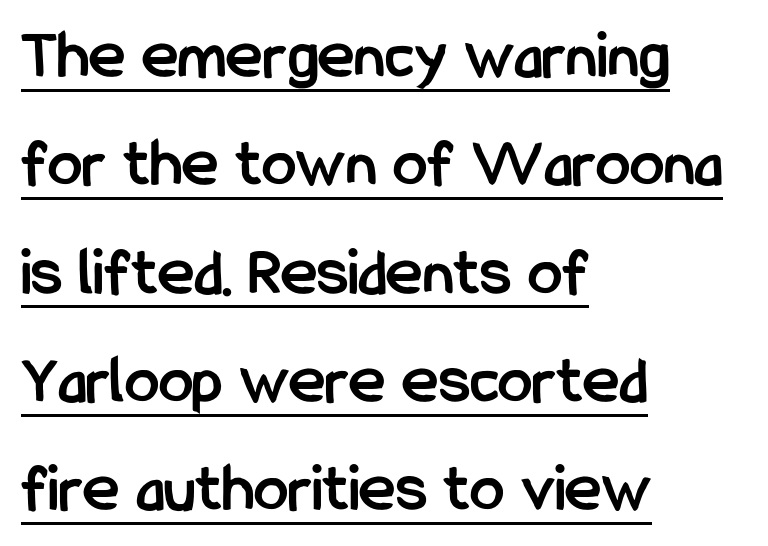
Quick note: interline space is typical. A continuous stroke trails under the words, as in a hyperlink. The rendering shows plain stroke endings on the letterforms — a sans-serif design. Typographic density is high because the face is bold. Which margin do the lines hug? The left one — the right edge is uneven.
